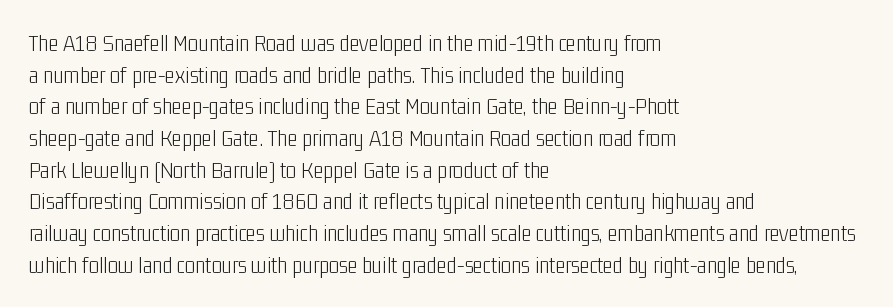
The image shows 24 px text type, upright; set left-aligned, normal line spacing (1.32x), normal letter spacing, not underlined.
